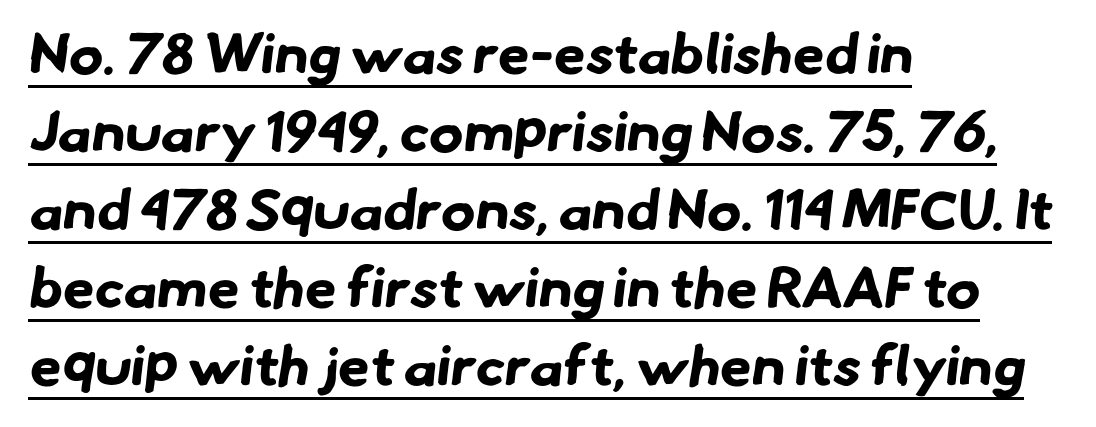
Stroke thickness is high; the sample reads as a true bold. Notice how the passage keeps a crisp vertical edge on the left only. Summary of vertical rhythm: regular, with standard interline spacing. Note the varied advance widths — an 'i' is clearly narrower than an 'm'.
